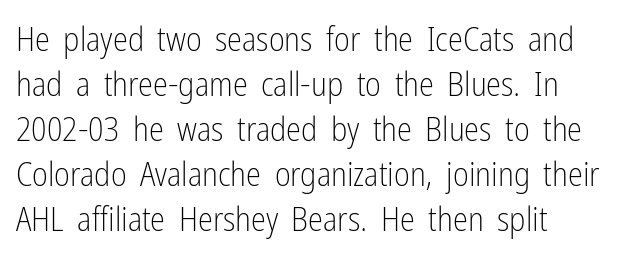
{"serif": "no", "italic": "no", "bold": "no", "weight": "light", "width": "condensed", "stroke_contrast": "low", "x_height": "medium", "monospaced": "no", "underline": "no", "line_spacing": "normal", "line_spacing_ratio": 1.32, "letter_spacing": "normal", "letter_spacing_em": 0.0, "glyph_px": 34}
